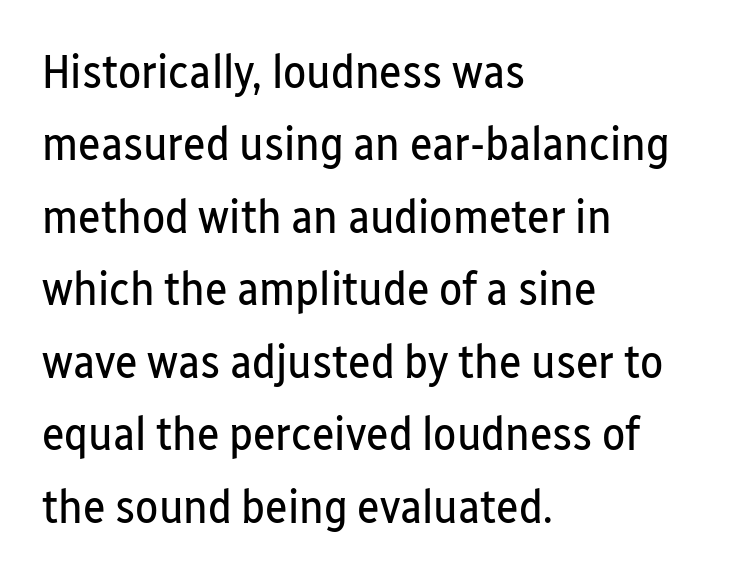
{"serif": "no", "italic": "no", "bold": "no", "weight": "regular", "width": "condensed", "stroke_contrast": "low", "x_height": "medium", "monospaced": "no", "underline": "no", "align": "left", "line_spacing": "normal", "line_spacing_ratio": 1.51, "letter_spacing": "normal", "letter_spacing_em": 0.0, "glyph_px": 48}
